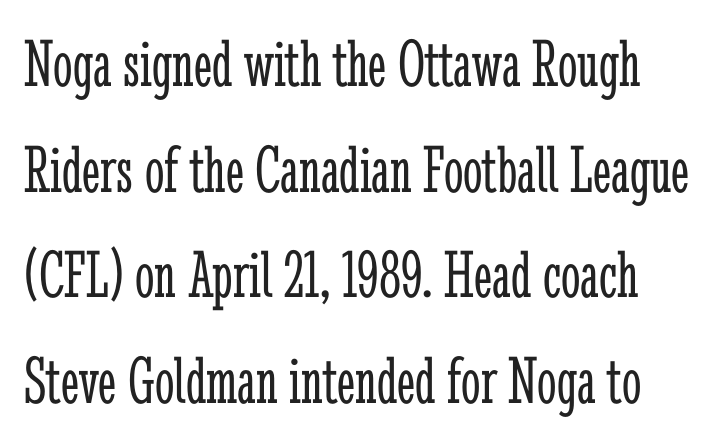
The image shows 69 px light, condensed serif type, upright; set normal line spacing (1.53x), normal letter spacing, not underlined; low stroke contrast and a medium x-height.
